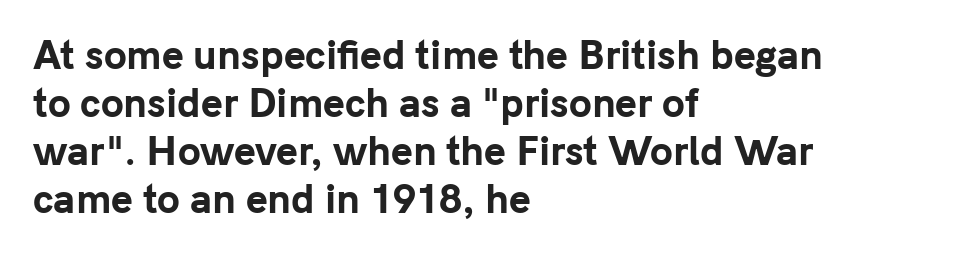
The image shows 37 px bold sans-serif type, upright; set left-aligned, normal line spacing (1.3x), normal letter spacing, not underlined; low stroke contrast and a medium x-height.
